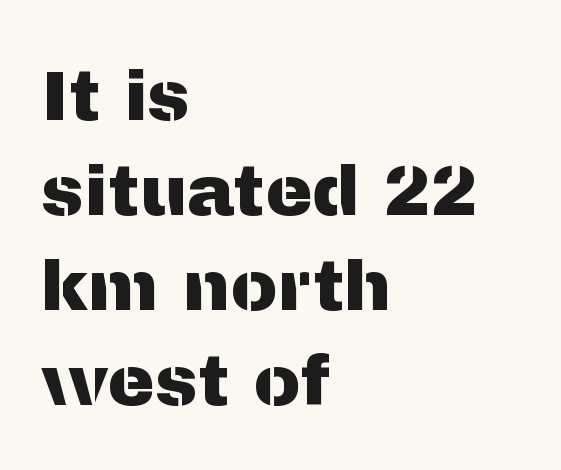
Compared with typical paragraphs, the rows here are spaced about the same. Inter-character spacing is left at the font's built-in metrics. The typesetter chose a ragged-right arrangement here. Looks like regular typesetting: each glyph gets only the width it needs.
